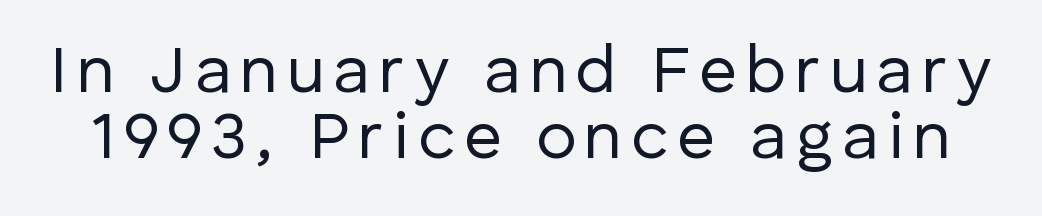
The image shows 67 px regular-weight sans-serif type, upright; set tight line spacing (0.98x), not underlined; low stroke contrast and a medium x-height.
